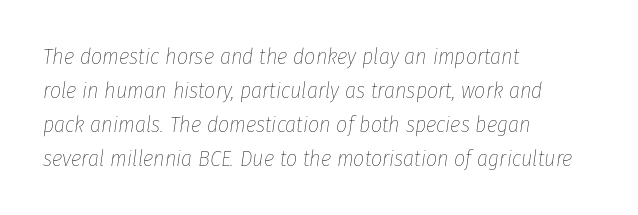
The strokes are not fattened; the text isn't bold. Nobody touched the tracking dial on this one. This block has exactly the height ordinary leading produces. Style check: oblique. Reading down the block, your eye returns to a fixed left position each line. Honestly, there is no underline to notice here at all.
